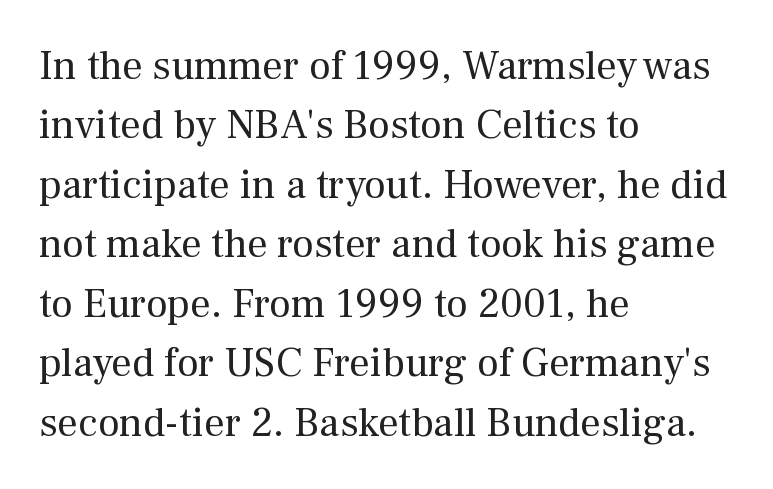
{"serif": "yes", "italic": "no", "bold": "no", "weight": "regular", "width": "normal", "stroke_contrast": "medium", "x_height": "medium", "monospaced": "no", "underline": "no", "align": "left", "line_spacing": "normal", "line_spacing_ratio": 1.45, "letter_spacing": "normal", "letter_spacing_em": 0.0, "glyph_px": 41}
